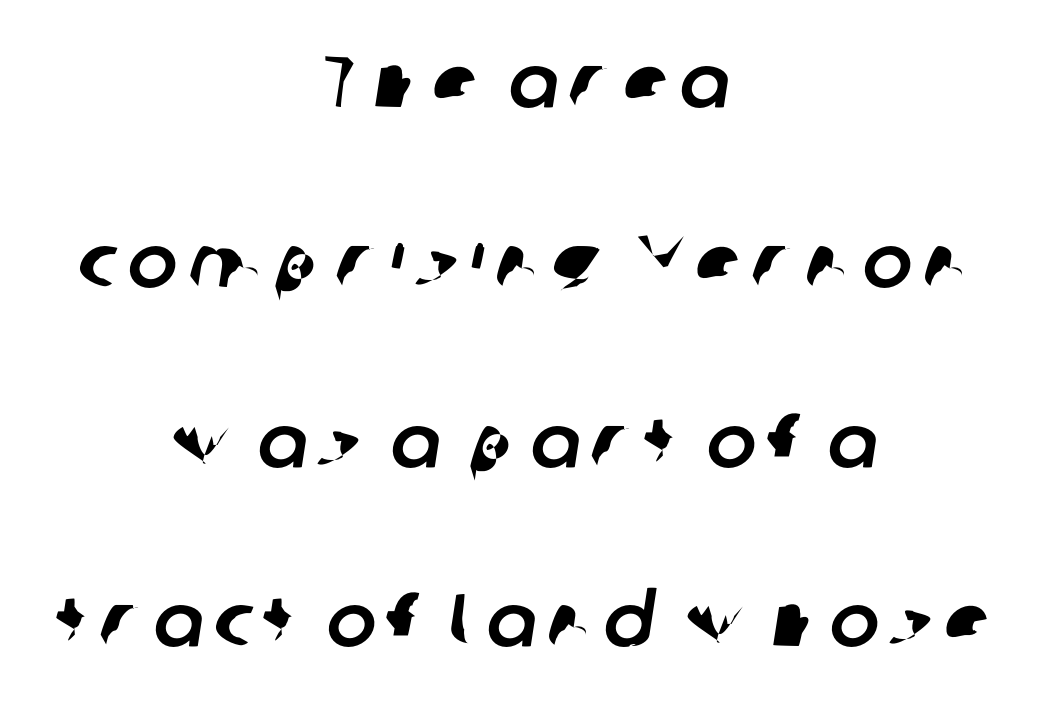
{"serif": "no", "width": "normal", "stroke_contrast": "low", "x_height": "medium", "monospaced": "no", "underline": "no", "align": "center", "line_spacing": "loose", "line_spacing_ratio": 2.43, "glyph_px": 74}
